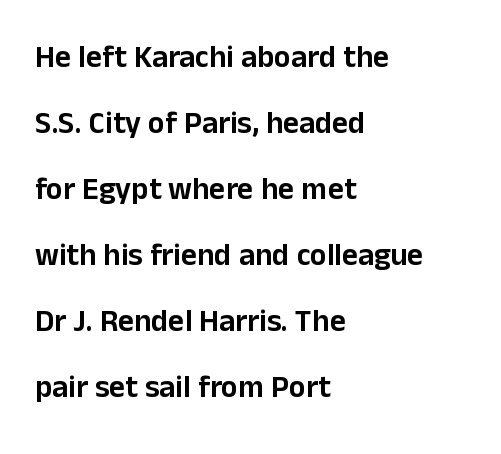
The image shows 31 px sans-serif type, upright; set left-aligned, loose line spacing (2.13x), normal letter spacing, not underlined; low stroke contrast and a medium x-height.
